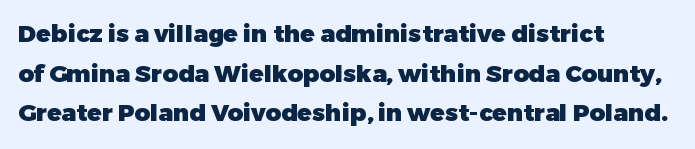
The image shows 24 px bold type, upright; set left-aligned, normal line spacing (1.65x), normal letter spacing, not underlined.
